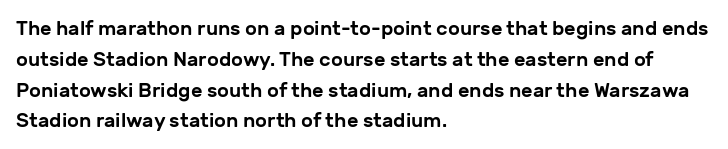
Letter spacing: default. This rendering uses left alignment, leaving the right contour irregular. The axis of the letterforms is exactly vertical. Evenly set lines give the paragraph a standard silhouette.
